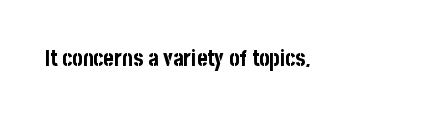
The image shows 22 px bold type, upright; set normal letter spacing, not underlined.
